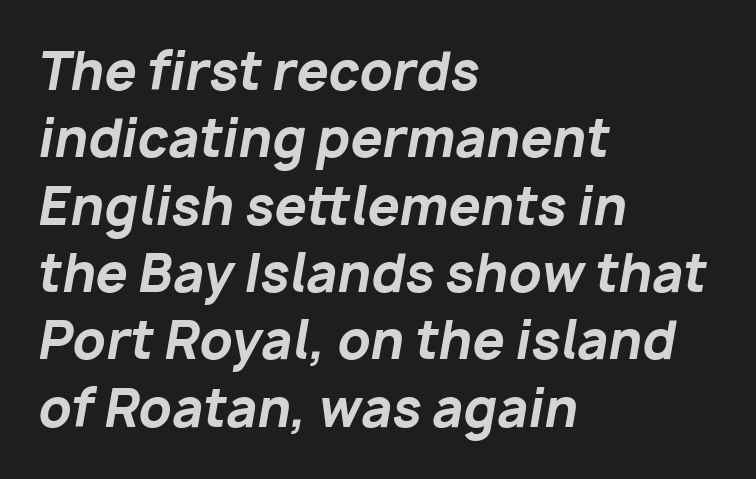
The image shows 51 px bold type, italic (leaning right); set left-aligned, normal line spacing (1.32x), normal letter spacing, not underlined; low stroke contrast and a medium x-height.
